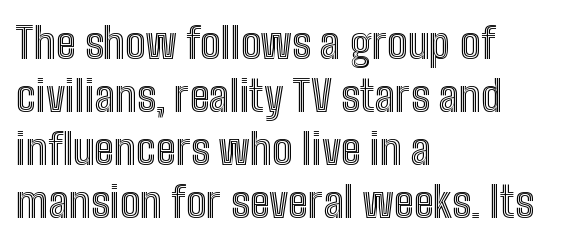
One-word summary of the alignment: left. Each letter keeps its own natural width here, so spacing adapts to shape. Bare-footed words on every line. Posture: upright roman.
